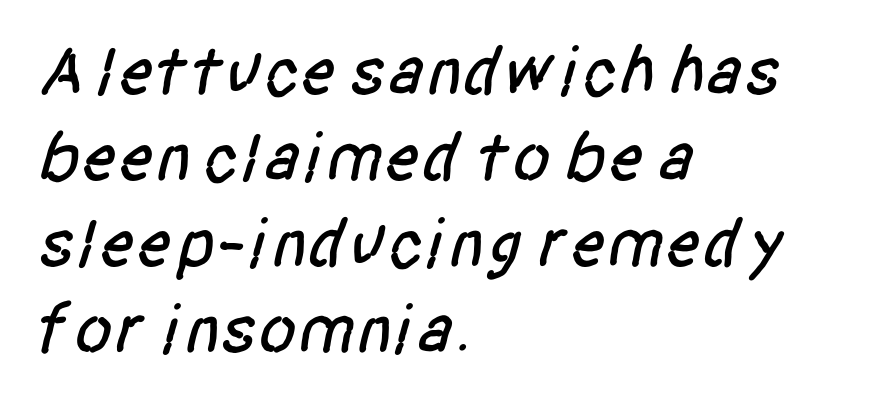
The image shows 70 px condensed sans-serif type; set left-aligned, line spacing 1.23x, normal letter spacing, not underlined; low stroke contrast and a large x-height.
